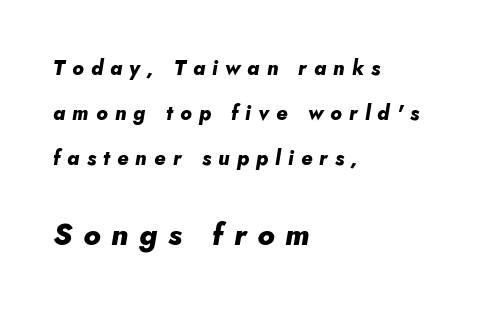
Q: Is the text bold? A: Yes.
Q: Is the text italic (slanted)? A: Yes, it leans right by about 10 degrees.
Q: Is the text underlined? A: No.
Q: How is the paragraph aligned? A: Left-aligned.
Q: Is the spacing between letters normal or unusually wide? A: Unusually wide.
Q: Is the spacing between lines tight, normal or loose? A: Loose.
Q: Which block of text is set in a larger size, the first (top) or the second (bottom)? A: The second (bottom) one.
Q: Width (condensed, normal, or wide)? A: Normal.
Q: Stroke contrast? A: Low.
Q: x-height? A: Small.
Q: Monospaced? A: No.
